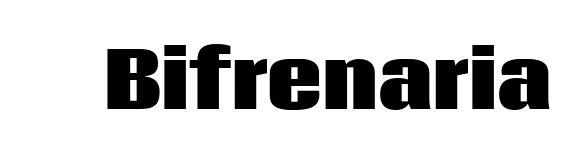
Tall strokes in this sample are plumb rather than angled. Words appear dense and cohesive because spacing is normal. A clean baseline with only descenders dipping below it. Stroke terminals: plain, sans-serif. The letters advance in unequal steps, a hallmark of proportional type. Plenty of ink on the page — the face is bold.
